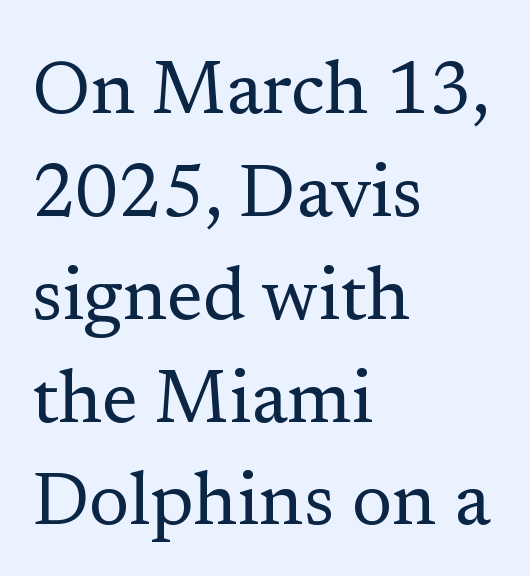
The block of text has a typical density, with ordinary space between rows. Weight class: somewhere from thin through regular. The compositor pushed each line to the left boundary. Words appear dense and cohesive because spacing is normal.
